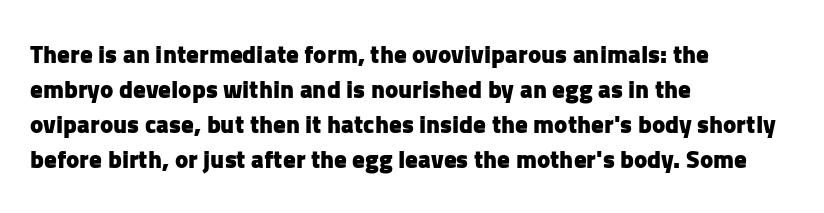
The image shows 25 px bold type, upright; set left-aligned, normal line spacing (1.4x), normal letter spacing, not underlined.
